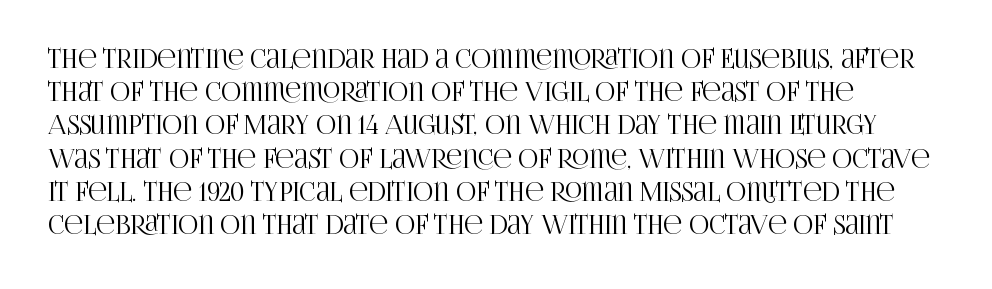
Students, observe: this is what conventionally led text looks like. Look at the tracking — it's just the regular setting, nothing added. The paragraph has a hard left edge and a soft right edge. Check under the words: just untouched page. The lettering holds an erect, upright posture throughout.
